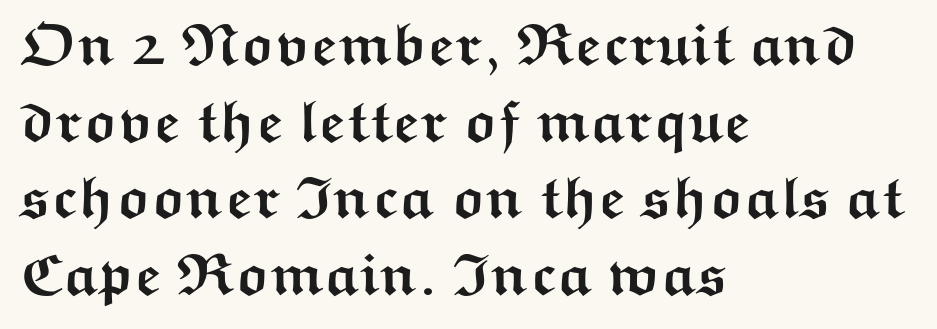
{"serif": "no", "italic": "no", "bold": "yes", "weight": "semibold", "width": "wide", "stroke_contrast": "medium", "x_height": "medium", "monospaced": "no", "underline": "no", "align": "left", "line_spacing": "normal", "line_spacing_ratio": 1.3, "letter_spacing": "normal", "letter_spacing_em": 0.0, "glyph_px": 59}
